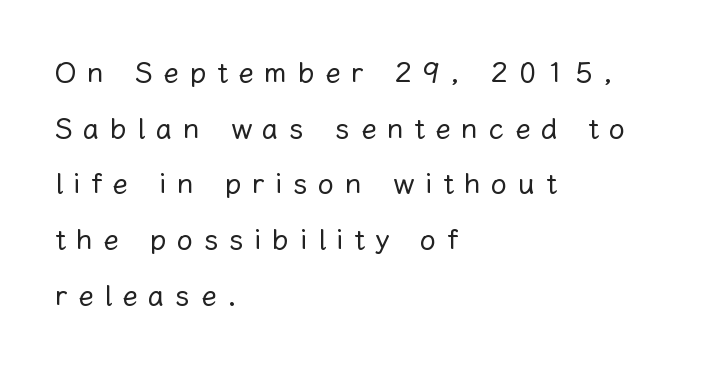
{"italic": "no", "bold": "no", "weight": "regular", "width": "normal", "stroke_contrast": "low", "x_height": "medium", "monospaced": "no", "underline": "no", "align": "left", "line_spacing": "loose", "line_spacing_ratio": 1.92, "letter_spacing": "wide", "letter_spacing_em": 0.36, "glyph_px": 29}
